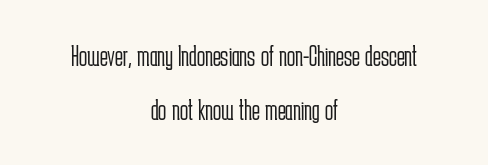
The image shows 30 px light, condensed sans-serif type, upright; set centered, line spacing 1.79x, normal letter spacing, not underlined; low stroke contrast and a medium x-height.
